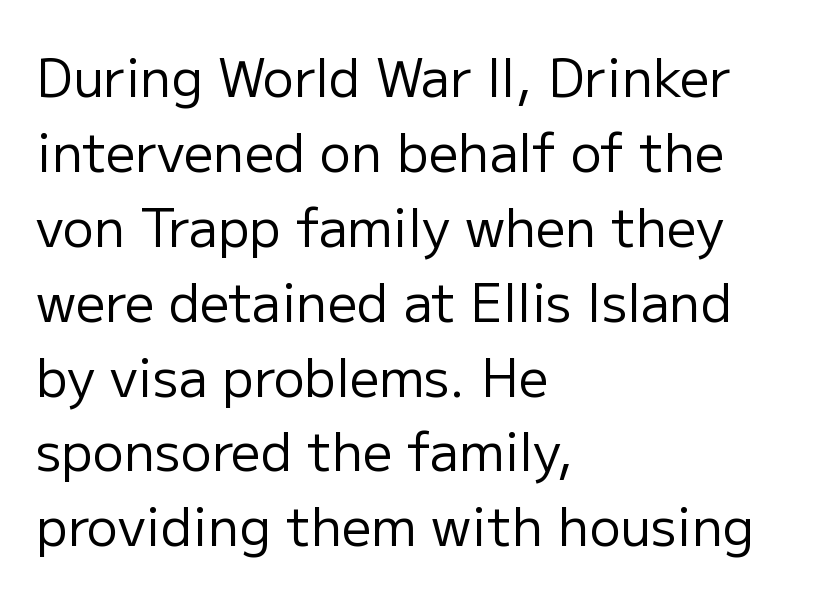
The image shows 52 px regular-weight sans-serif type, upright; set left-aligned, normal line spacing (1.44x), normal letter spacing, not underlined; low stroke contrast and a medium x-height.
